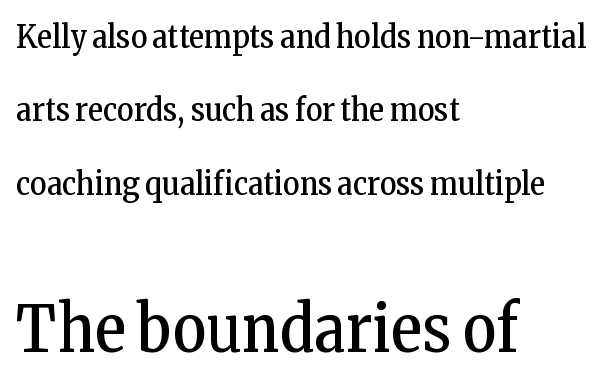
{"serif": "yes", "italic": "no", "bold": "no", "weight": "regular", "width": "condensed", "stroke_contrast": "low", "x_height": "medium", "monospaced": "no", "underline": "no", "align": "left", "line_spacing": "loose", "line_spacing_ratio": 2.29, "letter_spacing": "normal", "letter_spacing_em": 0.0, "larger_block": "second", "size_ratio": 2.03, "glyph_px": 65}
